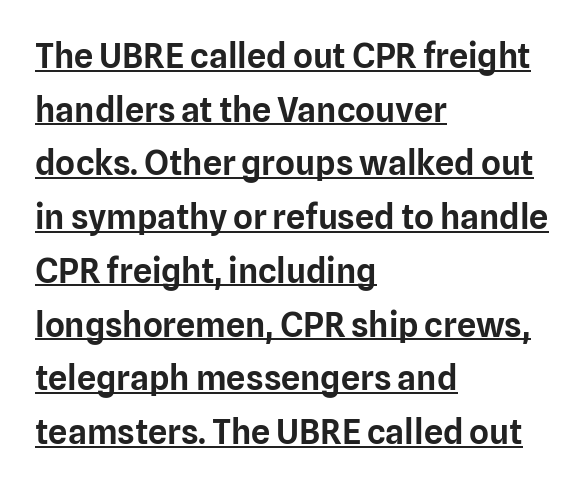
Rows of type keep a routine distance in the vertical direction. Notice how the stems are strictly vertical — no italics here. This rendering leaves character spacing at its baseline value. The rendering uses natural spacing where letterforms have individual widths. What kind of face is this? One without serifs — a sans. Looks like someone drew a line under every word here.
